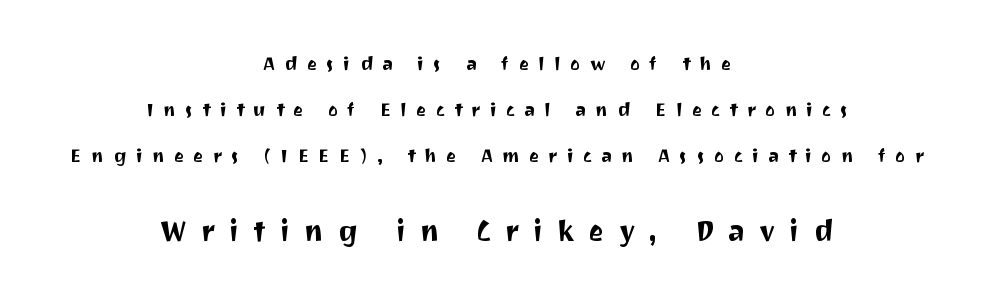
The image shows 29 px sans-serif type, upright; set centered, loose line spacing (2.42x), unusually wide letter spacing (+0.49 em), not underlined; the second (bottom) block is 1.53x larger; medium stroke contrast and a medium x-height.
